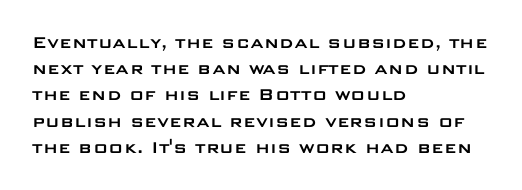
The image shows 20 px text type, upright; set left-aligned, normal line spacing (1.31x), normal letter spacing, not underlined.
